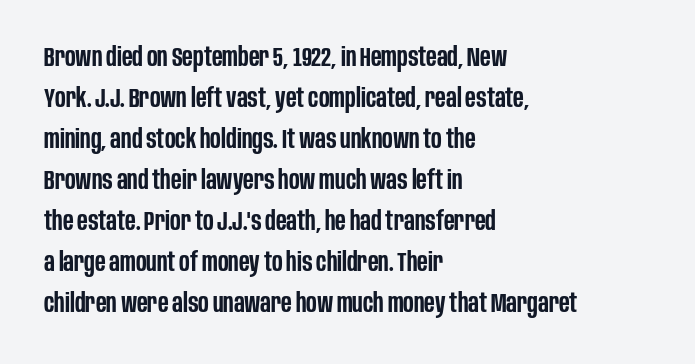
Q: Is the text bold? A: Semi-bold.
Q: Is the text italic (slanted)? A: No, it is upright.
Q: Is the text underlined? A: No.
Q: How is the paragraph aligned? A: Left-aligned.
Q: Is the spacing between letters normal or unusually wide? A: Normal.
Q: Is the spacing between lines tight, normal or loose? A: Normal.
